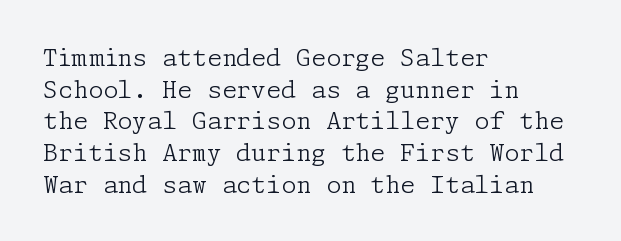
Q: Is the text bold? A: No.
Q: Is the text italic (slanted)? A: No, it is upright.
Q: Is the text underlined? A: No.
Q: How is the paragraph aligned? A: Left-aligned.
Q: Is the spacing between letters normal or unusually wide? A: Normal.
Q: Is the spacing between lines tight, normal or loose? A: Normal.
